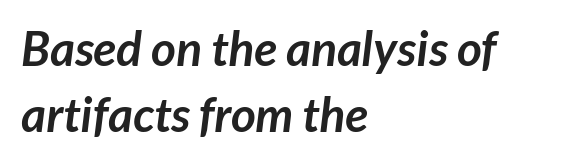
Q: Is the text bold? A: Yes.
Q: Is the typeface a serif or a sans-serif typeface? A: Sans-serif.
Q: Is the text underlined? A: No.
Q: How is the paragraph aligned? A: Left-aligned.
Q: Is the spacing between letters normal or unusually wide? A: Normal.
Q: Is the spacing between lines tight, normal or loose? A: Normal.
Q: Width (condensed, normal, or wide)? A: Normal.
Q: Stroke contrast? A: Low.
Q: x-height? A: Medium.
Q: Monospaced? A: No.
